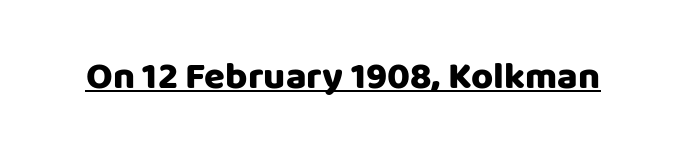
{"serif": "no", "italic": "no", "bold": "yes", "weight": "heavy", "width": "normal", "stroke_contrast": "low", "x_height": "large", "monospaced": "no", "underline": "yes", "letter_spacing": "normal", "letter_spacing_em": 0.0, "glyph_px": 38}
